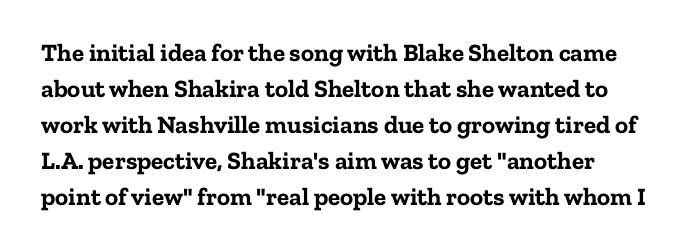
Q: Is the text bold? A: Yes.
Q: Is the text italic (slanted)? A: No, it is upright.
Q: Is the text underlined? A: No.
Q: How is the paragraph aligned? A: Left-aligned.
Q: Is the spacing between letters normal or unusually wide? A: Normal.
Q: Is the spacing between lines tight, normal or loose? A: Normal.
